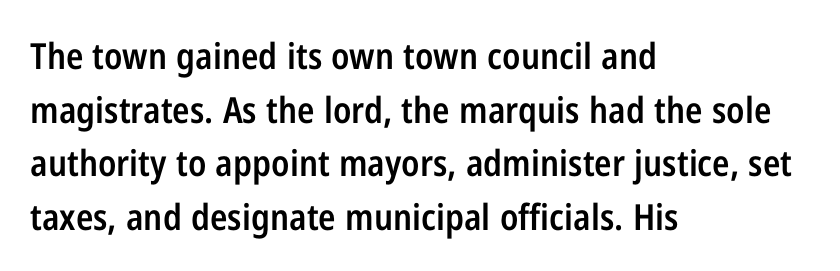
Successive baselines arrive at the customary interval. This is roman type, the default non-slanted kind. Only glyphs here, with clear space below each row. Stems and bowls a touch heavier than normal — semibold.
